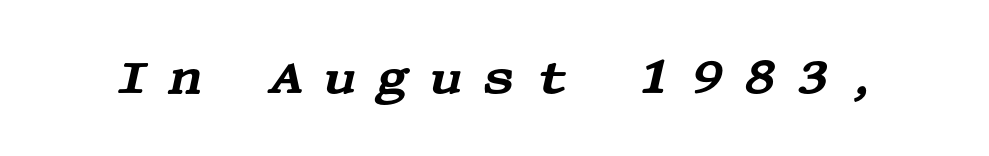
The image shows 47 px wide serif type, italic (leaning right); set unusually wide letter spacing (+0.39 em), not underlined; medium stroke contrast and a large x-height.
